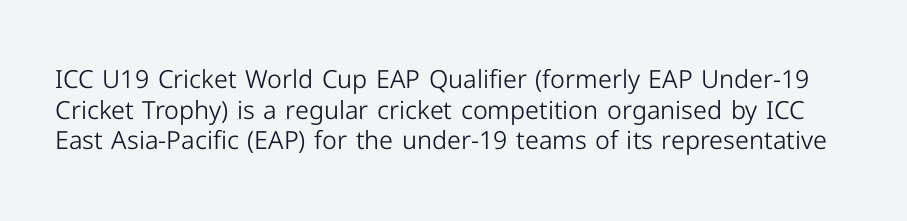
Characters follow at the spacing the type designer built in. Descenders hang freely into open space. This reads as an unemphasized weight, regular at the heaviest. You can tell it's not italic because the verticals are truly vertical.
